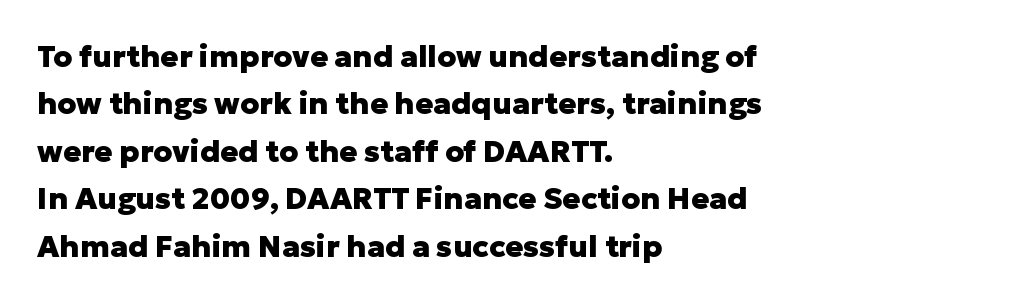
{"serif": "no", "italic": "no", "bold": "yes", "weight": "heavy", "width": "normal", "stroke_contrast": "low", "x_height": "medium", "monospaced": "no", "underline": "no", "align": "left", "line_spacing": "normal", "line_spacing_ratio": 1.58, "letter_spacing": "normal", "letter_spacing_em": 0.0, "glyph_px": 30}
